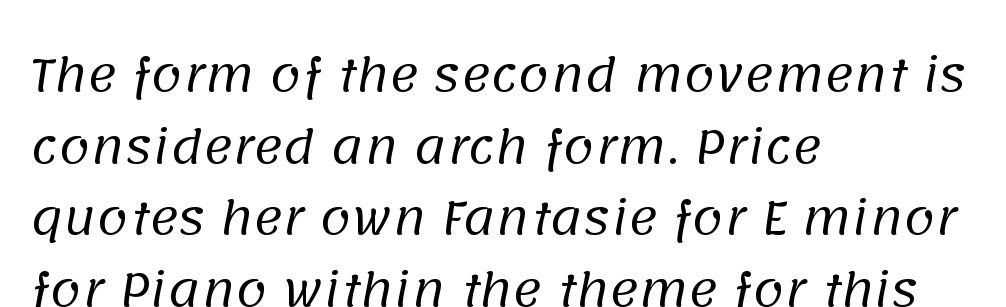
The image shows 45 px regular-weight sans-serif type; set left-aligned, normal line spacing (1.59x), normal letter spacing, not underlined; low stroke contrast and a large x-height.
